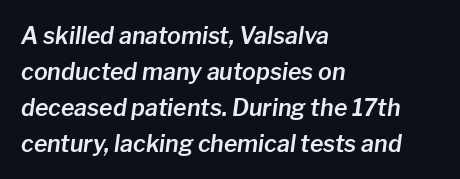
Does the leading feel generous? No, just average. Compared with a centered layout, this one pins lines to the left instead. Descenders hang freely into open space. The whole block is typeset with a tilt.
